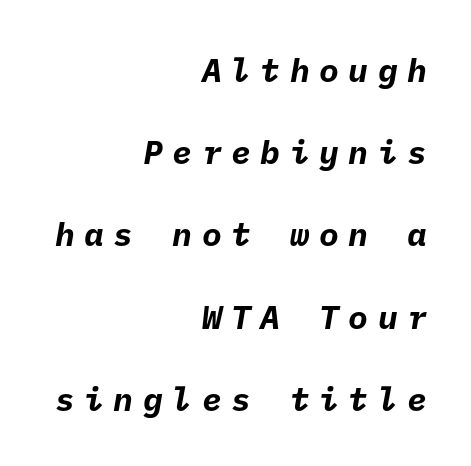
The image shows 33 px bold sans-serif type; set right-aligned, loose line spacing (2.49x), unusually wide letter spacing (+0.29 em), not underlined; low stroke contrast and a medium x-height.
